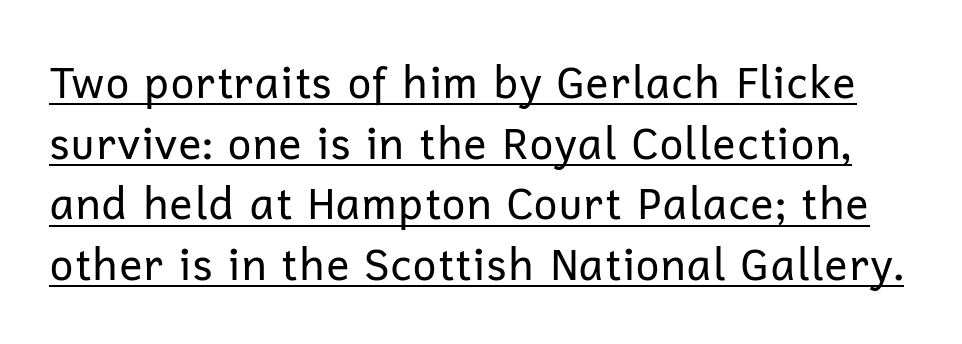
The image shows 43 px regular-weight sans-serif type, upright; set normal line spacing (1.41x), normal letter spacing, underlined; low stroke contrast and a medium x-height.
